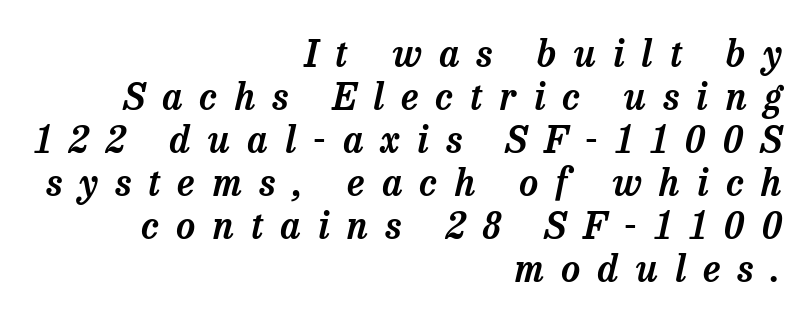
The image shows 37 px serif type, italic (leaning right); set right-aligned, line spacing 1.16x, unusually wide letter spacing (+0.47 em), not underlined; low stroke contrast and a medium x-height.
